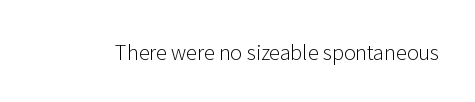
The image shows 20 px text type, upright; set normal letter spacing, not underlined.
